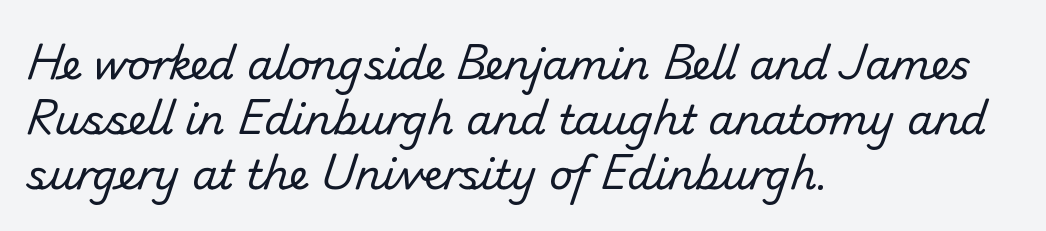
The image shows 41 px regular-weight sans-serif type; set left-aligned, normal line spacing (1.34x), normal letter spacing, not underlined; low stroke contrast and a small x-height.
